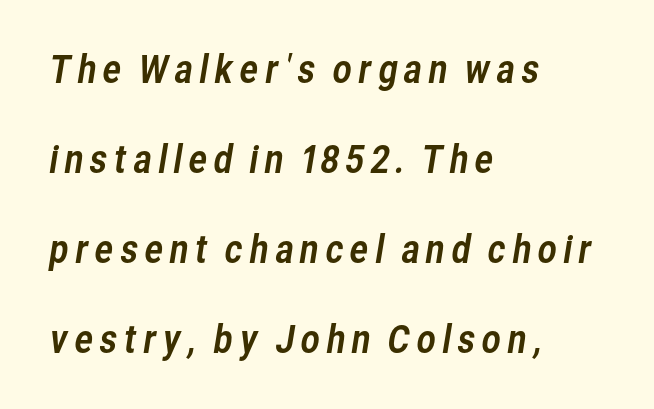
{"serif": "no", "width": "normal", "stroke_contrast": "low", "x_height": "medium", "monospaced": "no", "underline": "no", "align": "left", "line_spacing": "loose", "line_spacing_ratio": 2.43, "glyph_px": 37}
